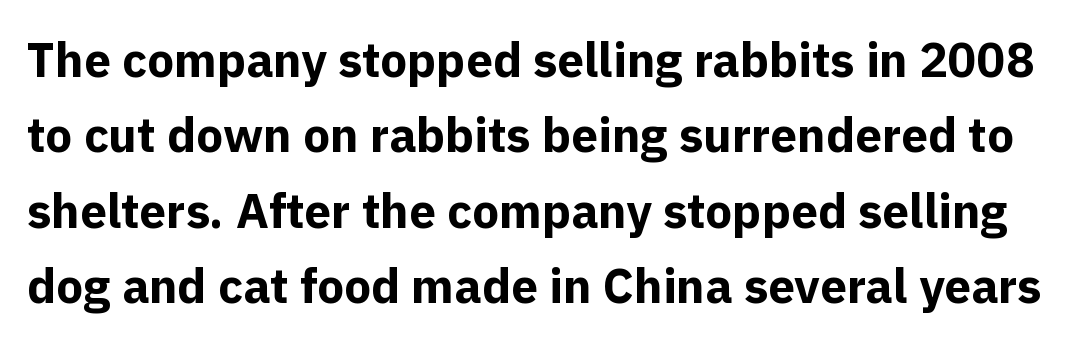
{"serif": "no", "italic": "no", "bold": "yes", "weight": "bold", "width": "normal", "x_height": "medium", "monospaced": "no", "underline": "no", "line_spacing": "normal", "line_spacing_ratio": 1.57, "letter_spacing": "normal", "letter_spacing_em": 0.0, "glyph_px": 48}
